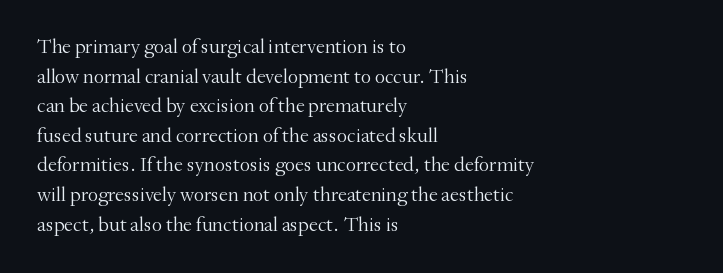
Compared with a typical body face, this is equally light or lighter still. The line texture is even and compact thanks to regular tracking. The space directly below the letters is spotless. Nope, not italic — everything's standing straight.
